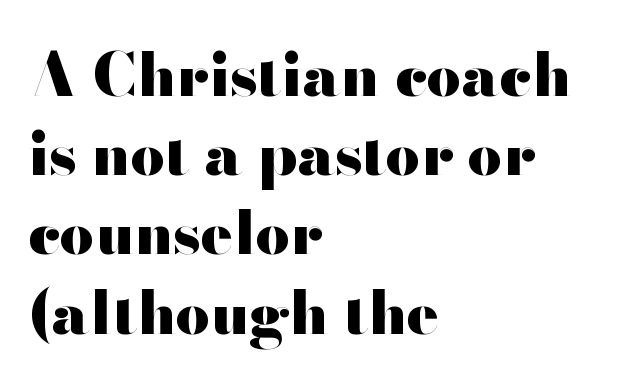
Q: Is the text bold? A: Yes.
Q: Is the text italic (slanted)? A: No, it is upright.
Q: Is the typeface a serif or a sans-serif typeface? A: Sans-serif.
Q: Is the text underlined? A: No.
Q: How is the paragraph aligned? A: Left-aligned.
Q: Is the spacing between letters normal or unusually wide? A: Normal.
Q: Is the spacing between lines tight, normal or loose? A: Normal.
Q: Width (condensed, normal, or wide)? A: Wide.
Q: Stroke contrast? A: High.
Q: x-height? A: Small.
Q: Monospaced? A: No.
